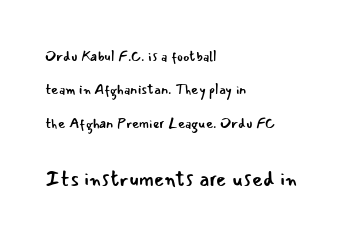
The designer gave the closing block more size than the opening block. The letterforms sit at book weight or below. These lines stack with their left ends in a neat column. The type is set solid horizontally, with unmodified tracking. Any mark beneath the type? The region is blank.
